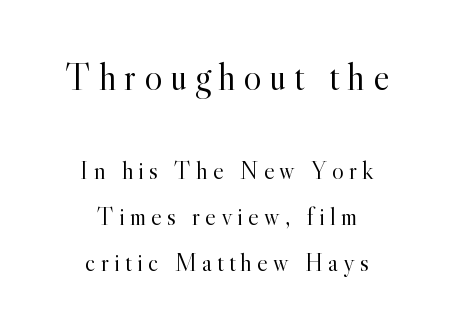
The foot of each line stays bare and open. The lines in this sample share a center point and differ in where they start and stop. Do the characters align in a grid? No, the font is proportional. In terms of letterform style, serifs are clearly present. You can tell it's not italic because the verticals are truly vertical.
